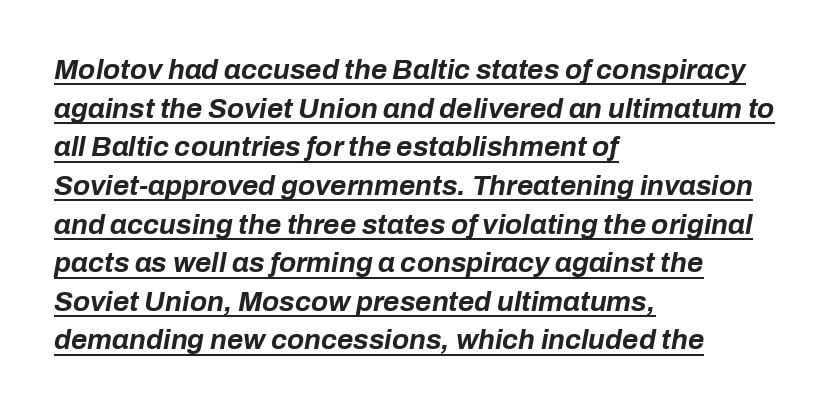
{"italic": "yes", "lean": "right", "slant_degrees": 10, "bold": "yes", "weight": "bold", "width": "normal", "stroke_contrast": "low", "x_height": "medium", "monospaced": "no", "underline": "yes", "align": "left", "line_spacing": "normal", "line_spacing_ratio": 1.38, "letter_spacing": "normal", "letter_spacing_em": 0.0, "glyph_px": 28}
